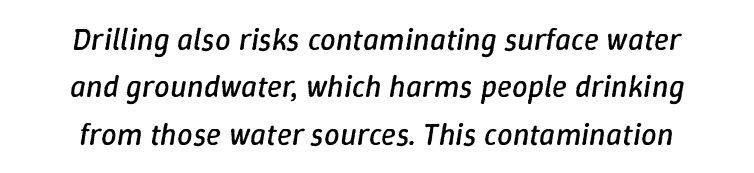
The image shows 31 px regular-weight type, italic (leaning right); set centered, normal line spacing (1.53x), normal letter spacing, not underlined; low stroke contrast and a medium x-height.
